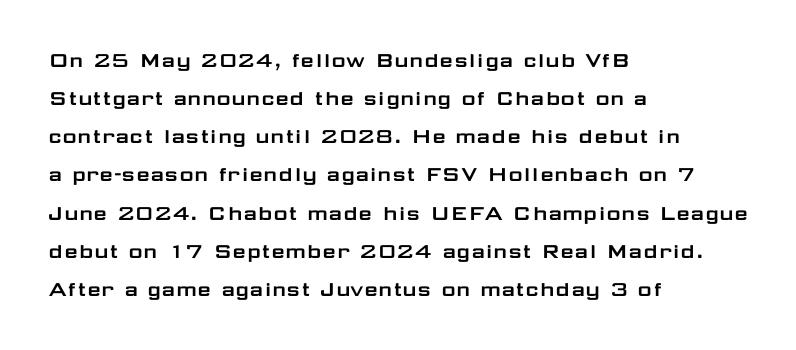
Q: Is the text italic (slanted)? A: No, it is upright.
Q: Is the text underlined? A: No.
Q: How is the paragraph aligned? A: Left-aligned.
Q: Is the spacing between letters normal or unusually wide? A: Normal.
Q: Is the spacing between lines tight, normal or loose? A: Normal.
